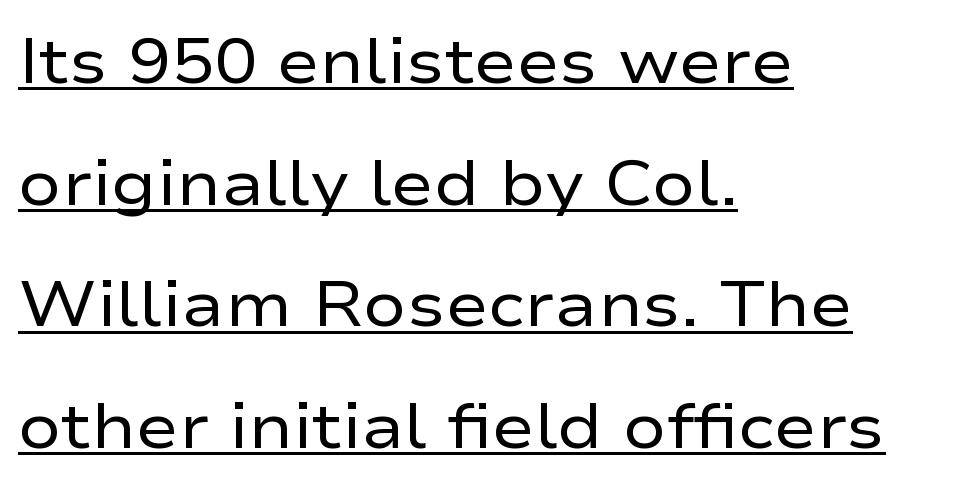
The image shows 64 px regular-weight, wide sans-serif type, upright; set left-aligned, loose line spacing (1.9x), normal letter spacing, underlined; low stroke contrast and a medium x-height.
